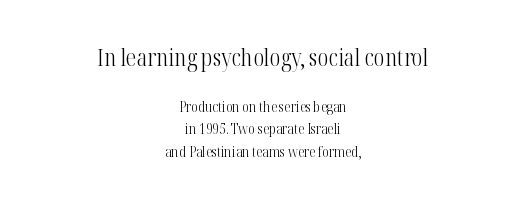
These lines sit exactly where default settings would place them. A roman cut, with each character standing at attention. These lines are centered, leaving both edges ragged. The horizontal fit of the characters is conventional and even. Only glyphs here, with clear space below each row. Think standard paragraph weight, or any step lighter than that.
